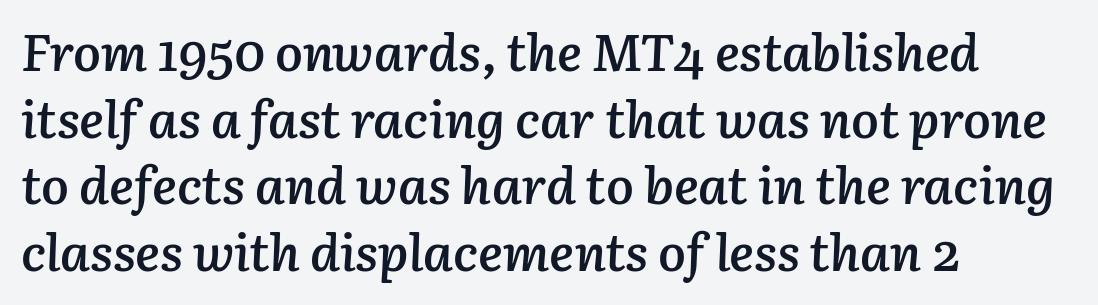
The image shows 52 px semibold type, italic (leaning right); set left-aligned, normal line spacing (1.28x), normal letter spacing, not underlined; low stroke contrast and a medium x-height.
